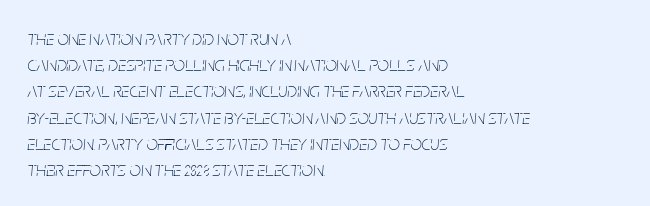
Q: Is the text bold? A: No.
Q: Is the text italic (slanted)? A: Yes, it leans right by about 5 degrees.
Q: Is the text underlined? A: No.
Q: How is the paragraph aligned? A: Left-aligned.
Q: Is the spacing between letters normal or unusually wide? A: Normal.
Q: Is the spacing between lines tight, normal or loose? A: Normal.
